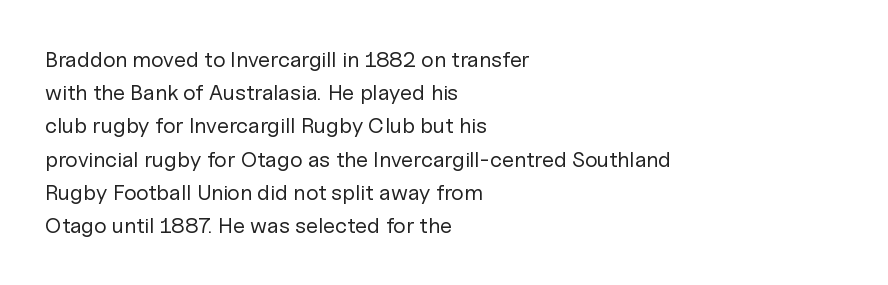
The image shows 22 px text type, upright; set left-aligned, normal line spacing (1.51x), normal letter spacing, not underlined.
